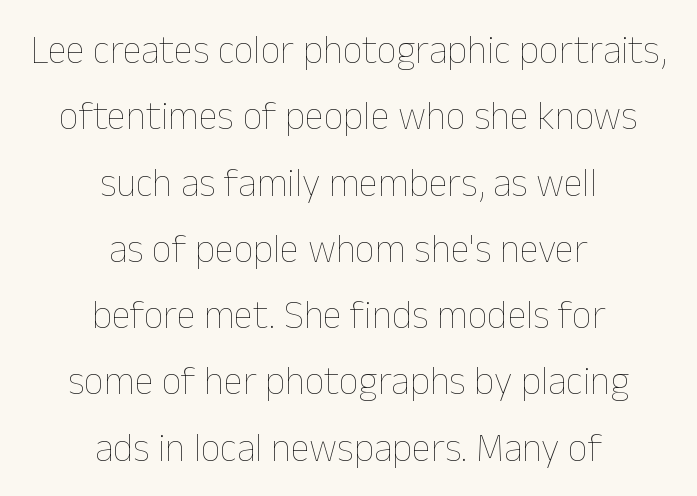
{"italic": "no", "bold": "no", "weight": "thin", "width": "normal", "stroke_contrast": "low", "x_height": "medium", "monospaced": "no", "underline": "no", "align": "center", "line_spacing": "normal", "line_spacing_ratio": 1.7, "letter_spacing": "normal", "letter_spacing_em": 0.0, "glyph_px": 39}
